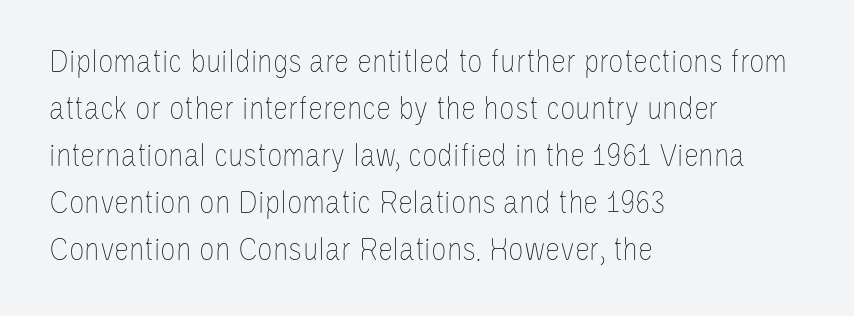
The image shows 34 px thin, condensed type, upright; set left-aligned, normal line spacing (1.38x), normal letter spacing, not underlined; low stroke contrast and a large x-height.
